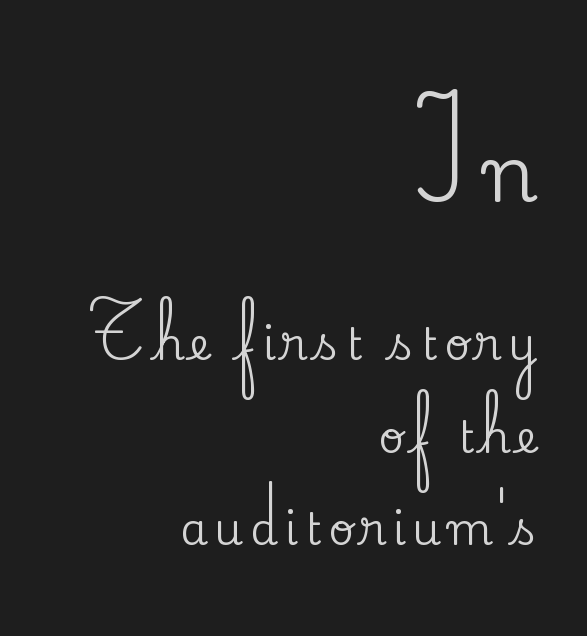
Q: Is the text italic (slanted)? A: No, it is upright.
Q: Is the typeface a serif or a sans-serif typeface? A: Serif.
Q: Is the text underlined? A: No.
Q: How is the paragraph aligned? A: Right-aligned.
Q: Is the spacing between lines tight, normal or loose? A: Loose.
Q: Which block of text is set in a larger size, the first (top) or the second (bottom)? A: The first (top) one.
Q: Width (condensed, normal, or wide)? A: Normal.
Q: Stroke contrast? A: Medium.
Q: x-height? A: Small.
Q: Monospaced? A: No.
